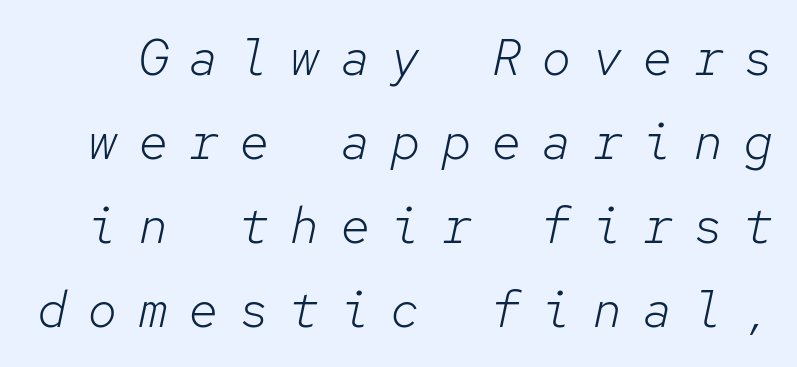
The strokes are not fattened; the text isn't bold. Glance below the letters and you will spot only blank space. The passage shown has open, widely tracked lettering throughout. Summary of vertical rhythm: regular, with standard interline spacing. Compared with ordinary roman type, these characters are visibly tilted. Is this a fixed-width face? Yes — each glyph sits in an identical cell.
